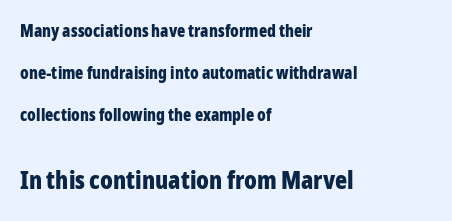
Q: Is the text bold? A: Yes.
Q: Is the text italic (slanted)? A: No, it is upright.
Q: Is the text underlined? A: No.
Q: How is the paragraph aligned? A: Left-aligned.
Q: Is the spacing between letters normal or unusually wide? A: Normal.
Q: Is the spacing between lines tight, normal or loose? A: Loose.
Q: Which block of text is set in a larger size, the first (top) or the second (bottom)? A: The second (bottom) one.
